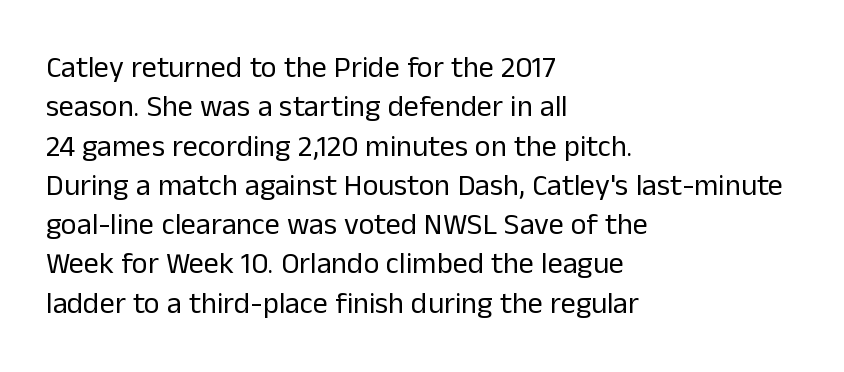
Q: Is the text bold? A: No.
Q: Is the text italic (slanted)? A: No, it is upright.
Q: Is the typeface a serif or a sans-serif typeface? A: Sans-serif.
Q: Is the text underlined? A: No.
Q: How is the paragraph aligned? A: Left-aligned.
Q: Is the spacing between letters normal or unusually wide? A: Normal.
Q: Is the spacing between lines tight, normal or loose? A: Normal.
Q: Width (condensed, normal, or wide)? A: Normal.
Q: Stroke contrast? A: Low.
Q: x-height? A: Medium.
Q: Monospaced? A: No.
